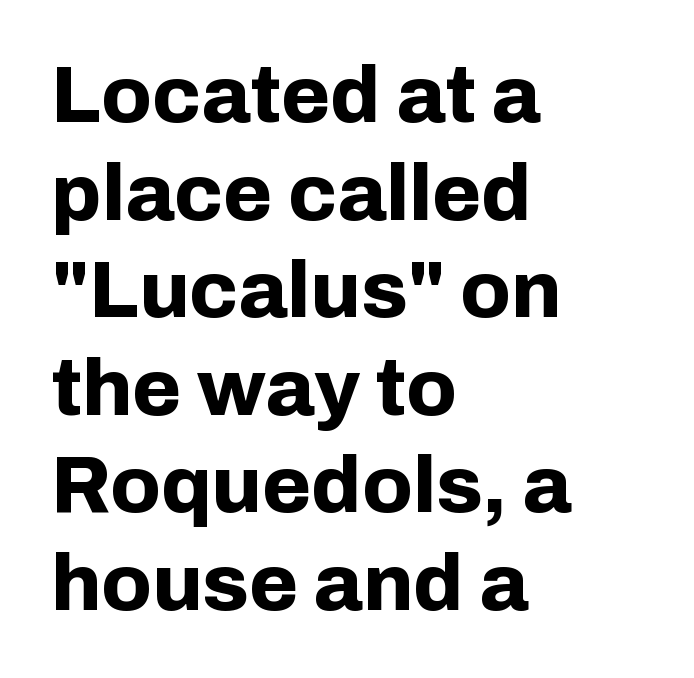
{"serif": "no", "italic": "no", "bold": "yes", "weight": "bold", "width": "normal", "stroke_contrast": "low", "x_height": "medium", "monospaced": "no", "underline": "no", "align": "left", "line_spacing_ratio": 1.22, "letter_spacing": "normal", "letter_spacing_em": 0.0, "glyph_px": 80}
